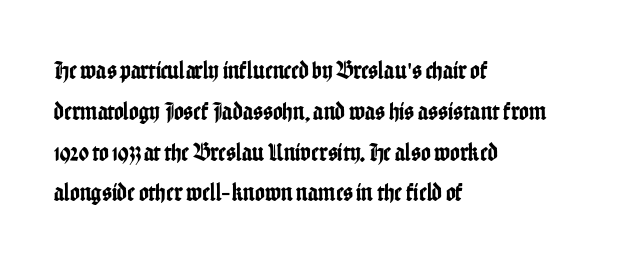
The space between consecutive lines is moderate. This sample uses plain, unmodified letter spacing. Layout note: lines flush left. No italicization has been applied; the sample stays upright. The passage shown is not underscored anywhere.
